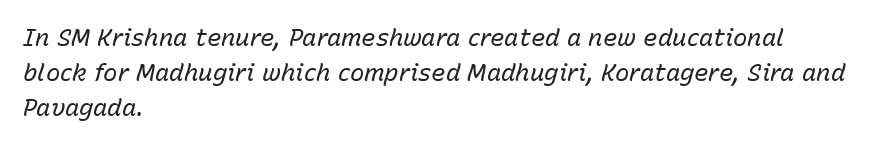
These lines are set flush left with a ragged right edge. Rows of type keep a routine distance in the vertical direction. You can tell it's italic because the verticals aren't actually vertical. The line texture is even and compact thanks to regular tracking. Nobody drew a line under any word here.
